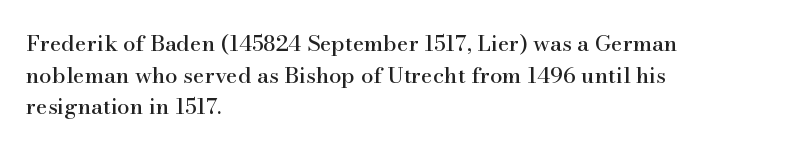
Q: Is the text italic (slanted)? A: No, it is upright.
Q: Is the text underlined? A: No.
Q: How is the paragraph aligned? A: Left-aligned.
Q: Is the spacing between letters normal or unusually wide? A: Normal.
Q: Is the spacing between lines tight, normal or loose? A: Normal.
